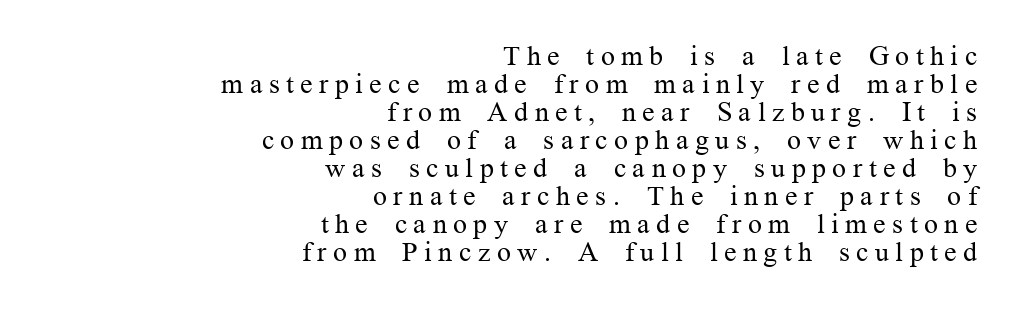
The rag falls on the left side of this text block. The typography opts for an upright posture over an oblique one. Check where the strokes stop: tiny serifs finish them off. No chunkiness to these letters — they're not bold. Compared with typical paragraphs, the rows here are closer together.
